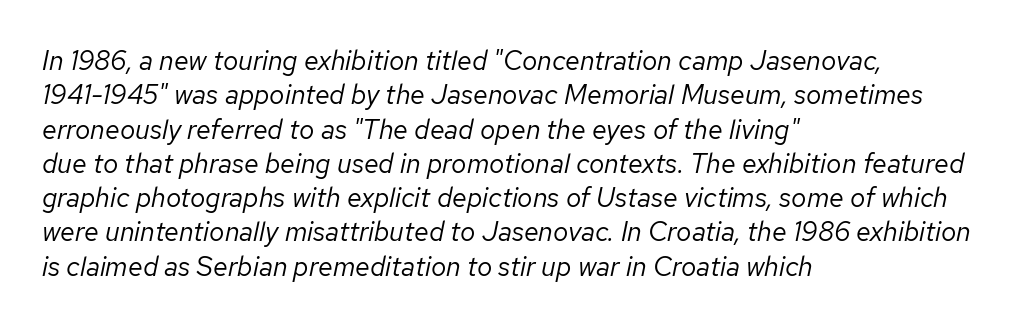
Q: Is the text bold? A: No.
Q: Is the text italic (slanted)? A: Yes, it leans right by about 12 degrees.
Q: Is the text underlined? A: No.
Q: How is the paragraph aligned? A: Left-aligned.
Q: Is the spacing between letters normal or unusually wide? A: Normal.
Q: Is the spacing between lines tight, normal or loose? A: Normal.
